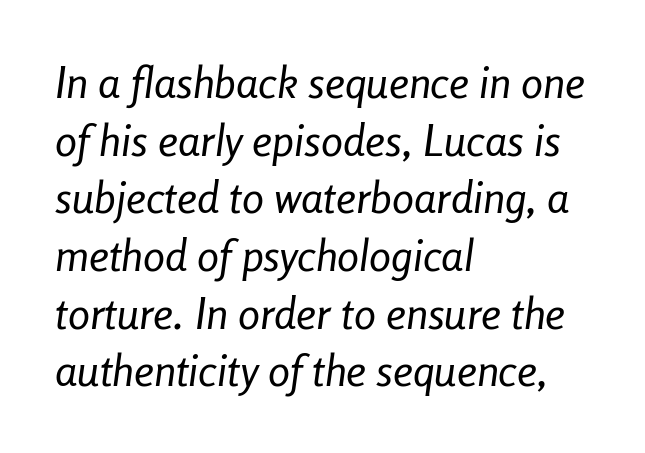
Weight class: somewhere from thin through regular. The vertical gap from one line to the next is medium. This sample uses an oblique cut, with every glyph tilted off the vertical. Does the copy run flush right? No — it runs flush left. Look at the tracking — it's just the regular setting, nothing added. Check under the words: just untouched page.
